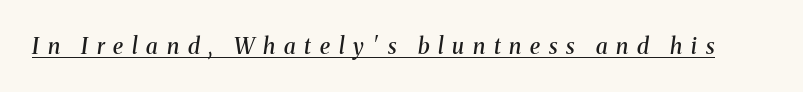
Does the weight exceed regular? Yes, but only to semibold. Compared with undecorated copy, this sample adds a rule below the words. Inter-character spacing is expanded well beyond the font's built-in metrics. Does the lettering tilt? It does — this is italic.
